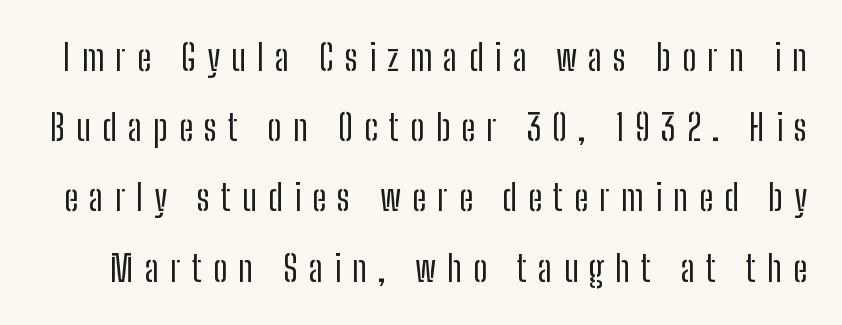
{"serif": "no", "italic": "no", "bold": "no", "weight": "regular", "width": "condensed", "stroke_contrast": "low", "x_height": "medium", "monospaced": "no", "underline": "no", "line_spacing": "loose", "line_spacing_ratio": 1.95, "letter_spacing": "wide", "letter_spacing_em": 0.31, "glyph_px": 36}
